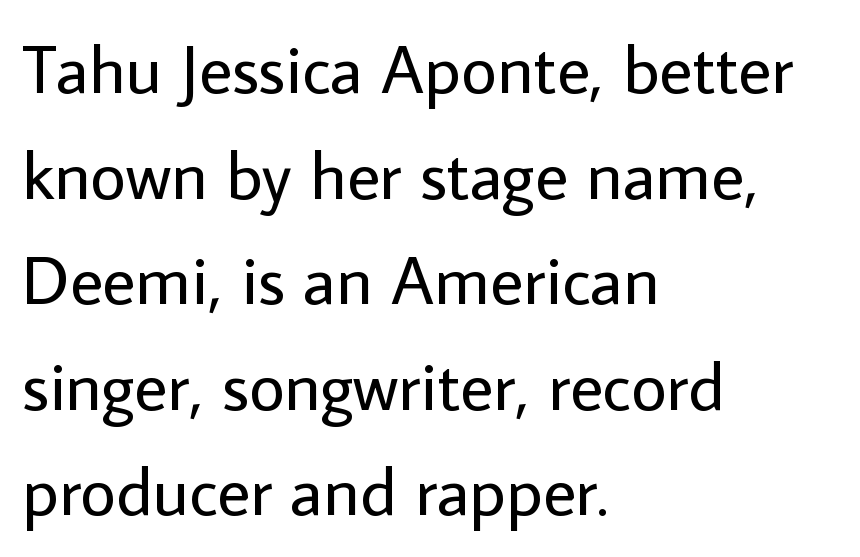
Q: Is the text bold? A: No.
Q: Is the text italic (slanted)? A: No, it is upright.
Q: Is the typeface a serif or a sans-serif typeface? A: Sans-serif.
Q: Is the text underlined? A: No.
Q: How is the paragraph aligned? A: Left-aligned.
Q: Is the spacing between letters normal or unusually wide? A: Normal.
Q: Is the spacing between lines tight, normal or loose? A: Normal.
Q: Width (condensed, normal, or wide)? A: Normal.
Q: Stroke contrast? A: Low.
Q: x-height? A: Medium.
Q: Monospaced? A: No.
